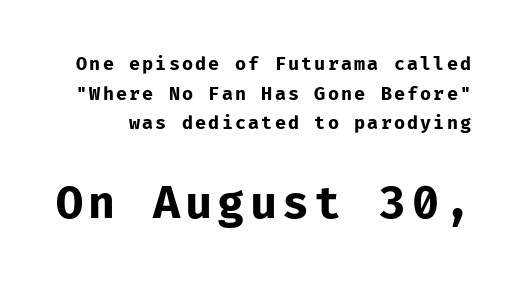
{"serif": "no", "italic": "no", "bold": "yes", "weight": "bold", "width": "normal", "stroke_contrast": "low", "x_height": "medium", "monospaced": "yes", "underline": "no", "line_spacing": "normal", "line_spacing_ratio": 1.65, "larger_block": "second", "size_ratio": 2.44, "glyph_px": 44}
